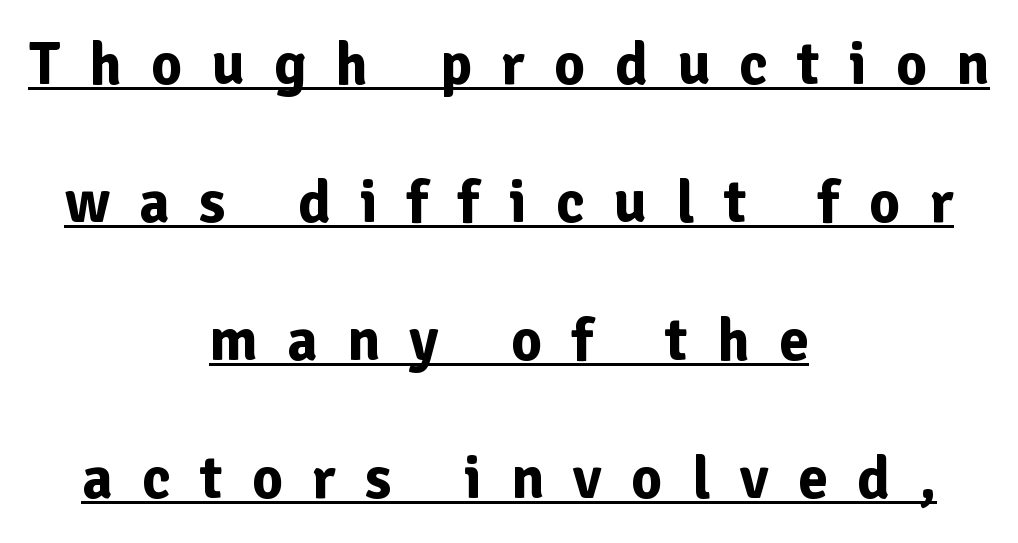
Q: Is the text bold? A: Yes.
Q: Is the text italic (slanted)? A: No, it is upright.
Q: Is the typeface a serif or a sans-serif typeface? A: Sans-serif.
Q: Is the text underlined? A: Yes.
Q: How is the paragraph aligned? A: Centered.
Q: Is the spacing between letters normal or unusually wide? A: Unusually wide.
Q: Is the spacing between lines tight, normal or loose? A: Loose.
Q: Width (condensed, normal, or wide)? A: Normal.
Q: Stroke contrast? A: Low.
Q: x-height? A: Medium.
Q: Monospaced? A: No.
